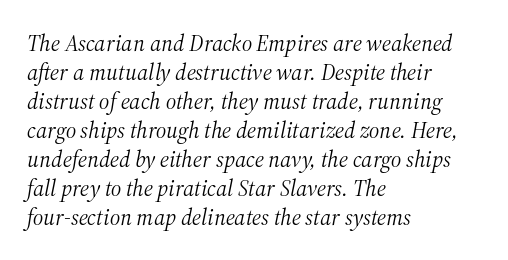
Standard letterfit; no display-style spreading of the glyphs. There's an unmistakable incline to the writing here. Left-aligned paragraph, ragged on the right. This is not heavy type; no bold has been used. Interline gaps are of average width in this sample. The foot of each line stays bare and open.
